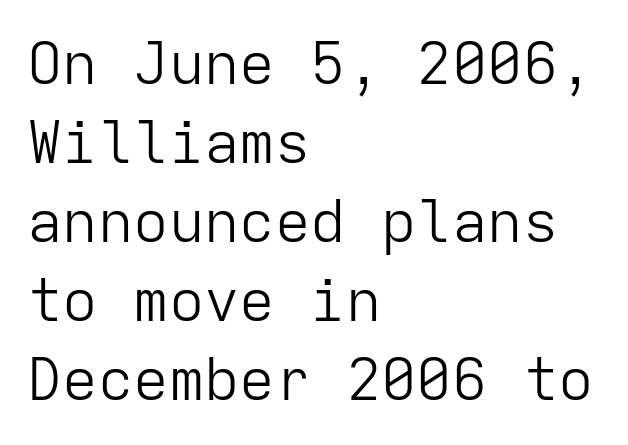
The font family rendered here belongs to the sans-serif group. You could call the tracking neutral — neither tight nor loose. Compared with a typical body face, this is equally light or lighter still. Here the designer chose a console-style face with uniform glyph widths. These lines stack with their left ends in a neat column. Regular leading.
